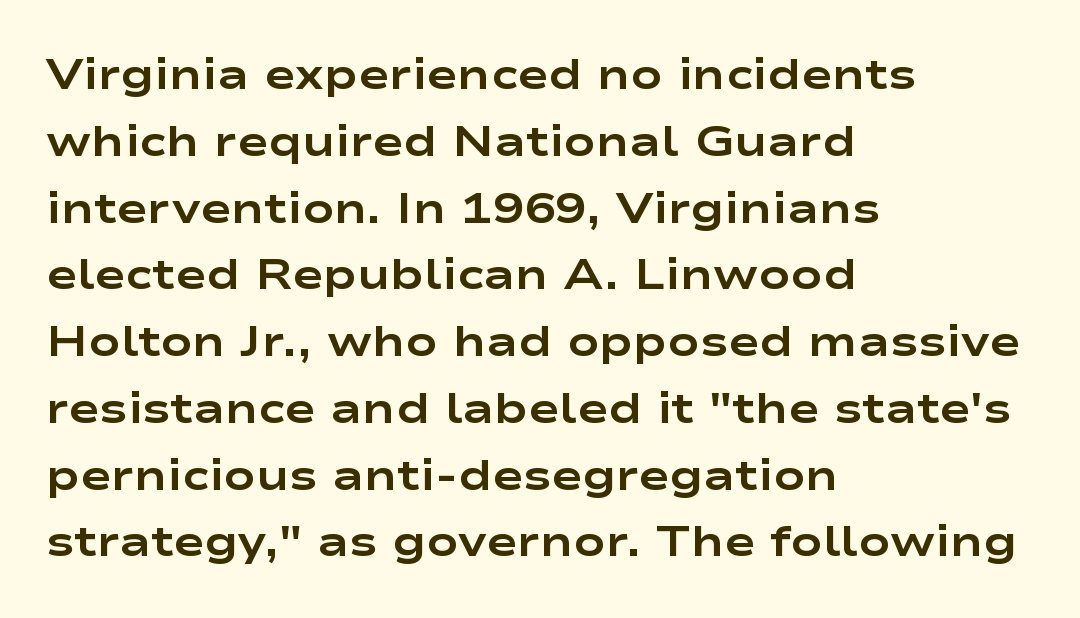
The image shows 42 px bold, wide sans-serif type, upright; set left-aligned, normal line spacing (1.59x), normal letter spacing, not underlined; low stroke contrast and a medium x-height.
